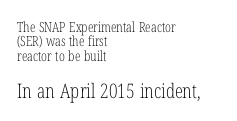
The image shows 20 px text type, upright; set left-aligned, tight line spacing (1.02x), normal letter spacing, not underlined; the second (bottom) block is 1.43x larger.
